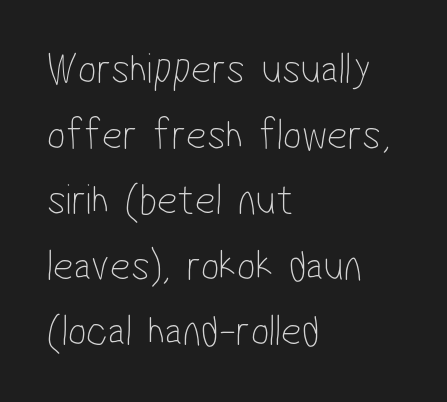
Q: Is the text bold? A: No.
Q: Is the typeface a serif or a sans-serif typeface? A: Sans-serif.
Q: Is the text underlined? A: No.
Q: How is the paragraph aligned? A: Left-aligned.
Q: Is the spacing between letters normal or unusually wide? A: Normal.
Q: Is the spacing between lines tight, normal or loose? A: Normal.
Q: Width (condensed, normal, or wide)? A: Condensed.
Q: Stroke contrast? A: Low.
Q: x-height? A: Medium.
Q: Monospaced? A: No.
